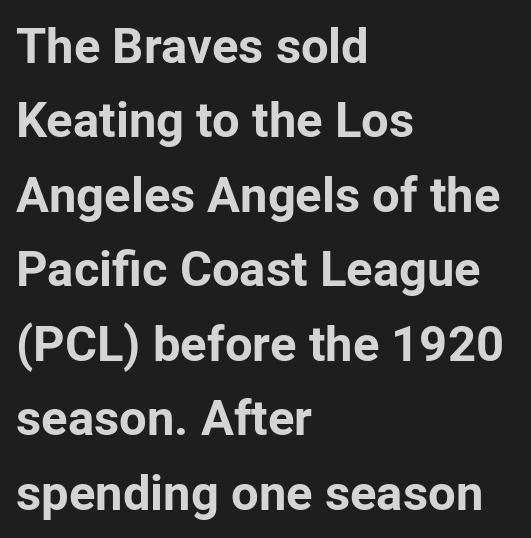
Q: Is the text bold? A: Yes.
Q: Is the text italic (slanted)? A: No, it is upright.
Q: Is the typeface a serif or a sans-serif typeface? A: Sans-serif.
Q: Is the text underlined? A: No.
Q: How is the paragraph aligned? A: Left-aligned.
Q: Is the spacing between letters normal or unusually wide? A: Normal.
Q: Is the spacing between lines tight, normal or loose? A: Normal.
Q: Width (condensed, normal, or wide)? A: Normal.
Q: Stroke contrast? A: Low.
Q: x-height? A: Medium.
Q: Monospaced? A: No.
